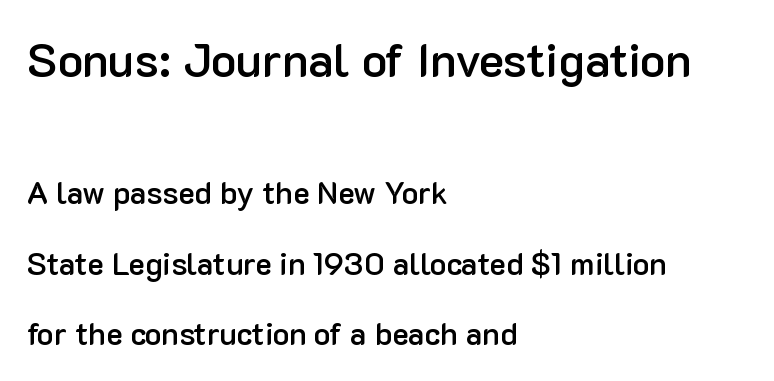
Q: Is the text bold? A: Semi-bold.
Q: Is the text italic (slanted)? A: No, it is upright.
Q: Is the typeface a serif or a sans-serif typeface? A: Sans-serif.
Q: Is the text underlined? A: No.
Q: How is the paragraph aligned? A: Left-aligned.
Q: Is the spacing between letters normal or unusually wide? A: Normal.
Q: Is the spacing between lines tight, normal or loose? A: Loose.
Q: Which block of text is set in a larger size, the first (top) or the second (bottom)? A: The first (top) one.
Q: Width (condensed, normal, or wide)? A: Normal.
Q: Stroke contrast? A: Low.
Q: x-height? A: Medium.
Q: Monospaced? A: No.
